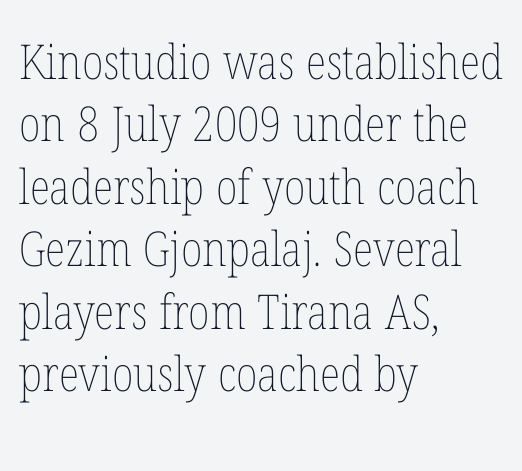
The image shows 48 px thin, condensed type, upright; set left-aligned, normal line spacing (1.3x), normal letter spacing, not underlined; low stroke contrast and a medium x-height.
